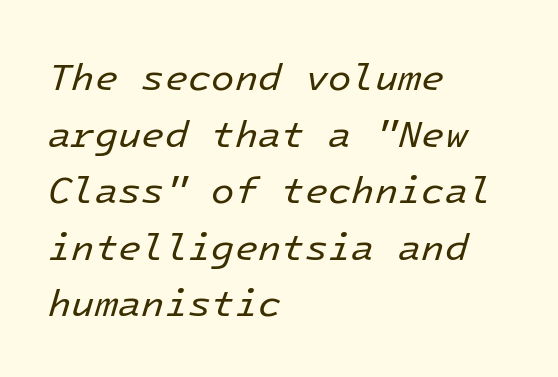
Italic: yes, the glyphs are oblique. How are the letters spaced? Ordinarily, with no added tracking. The vertical gap from one line to the next is medium. Alignment: flush left. Unbolded letterforms with no extra heft.
